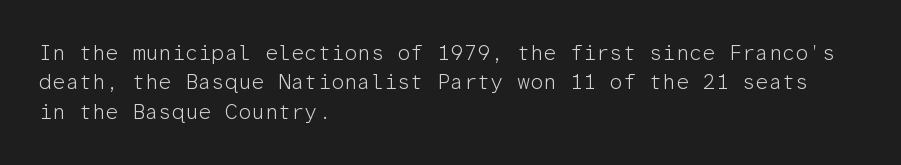
Q: Is the text bold? A: No.
Q: Is the text italic (slanted)? A: No, it is upright.
Q: Is the text underlined? A: No.
Q: How is the paragraph aligned? A: Left-aligned.
Q: Is the spacing between letters normal or unusually wide? A: Normal.
Q: Is the spacing between lines tight, normal or loose? A: Normal.
